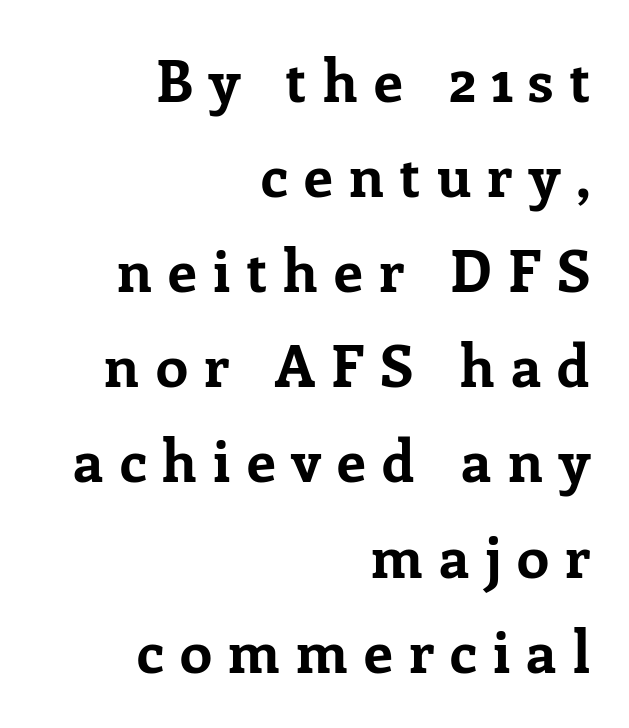
{"serif": "yes", "italic": "no", "bold": "yes", "weight": "bold", "width": "normal", "stroke_contrast": "low", "x_height": "medium", "monospaced": "no", "underline": "no", "align": "right", "line_spacing": "normal", "line_spacing_ratio": 1.64, "letter_spacing": "wide", "letter_spacing_em": 0.28, "glyph_px": 58}
